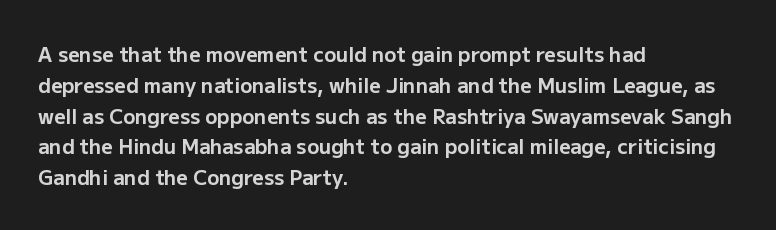
{"italic": "no", "bold": "yes", "underline": "no", "align": "left", "line_spacing": "normal", "line_spacing_ratio": 1.54, "letter_spacing": "normal", "letter_spacing_em": 0.0, "glyph_px": 20}
